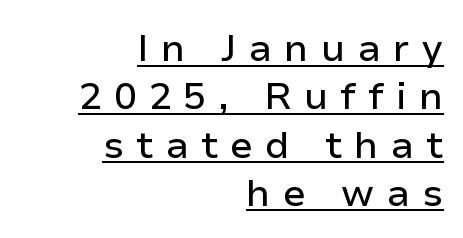
Q: Is the text italic (slanted)? A: No, it is upright.
Q: Is the typeface a serif or a sans-serif typeface? A: Sans-serif.
Q: Is the text underlined? A: Yes.
Q: How is the paragraph aligned? A: Right-aligned.
Q: Is the spacing between letters normal or unusually wide? A: Unusually wide.
Q: Is the spacing between lines tight, normal or loose? A: Normal.
Q: Width (condensed, normal, or wide)? A: Normal.
Q: Stroke contrast? A: Low.
Q: x-height? A: Medium.
Q: Monospaced? A: No.
